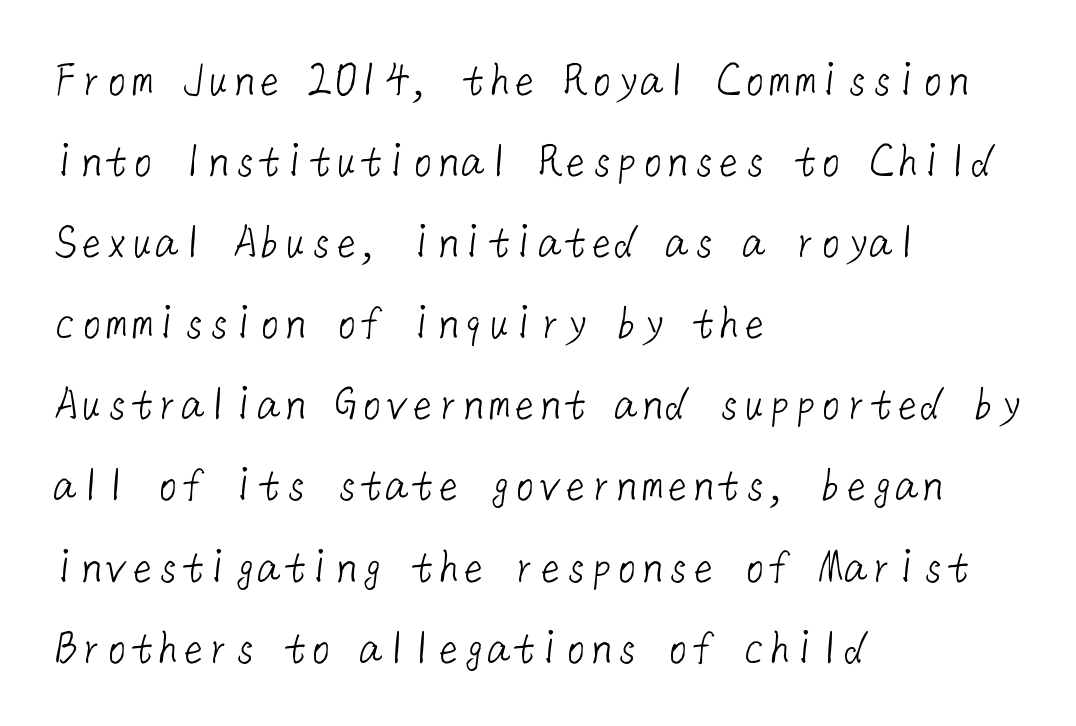
The image shows 51 px light sans-serif type; set left-aligned, normal line spacing (1.59x), normal letter spacing, not underlined; low stroke contrast and a medium x-height.
